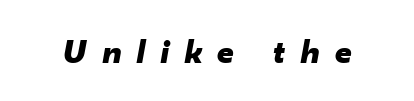
The image shows 36 px bold type, italic (leaning right); set unusually wide letter spacing (+0.41 em), not underlined; low stroke contrast and a small x-height.
